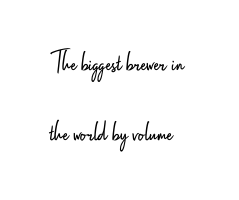
{"serif": "no", "bold": "no", "weight": "light", "width": "condensed", "stroke_contrast": "low", "x_height": "small", "monospaced": "no", "underline": "no", "align": "left", "line_spacing": "loose", "line_spacing_ratio": 2.41, "letter_spacing": "normal", "letter_spacing_em": 0.0, "glyph_px": 29}
